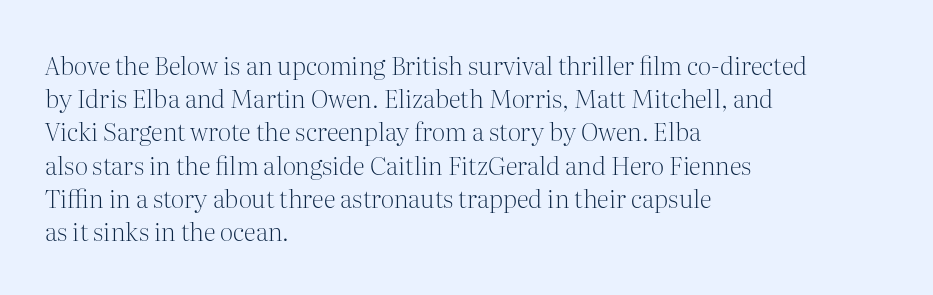
{"italic": "no", "bold": "no", "underline": "no", "align": "left", "line_spacing": "normal", "line_spacing_ratio": 1.33, "letter_spacing": "normal", "letter_spacing_em": 0.0, "glyph_px": 25}
